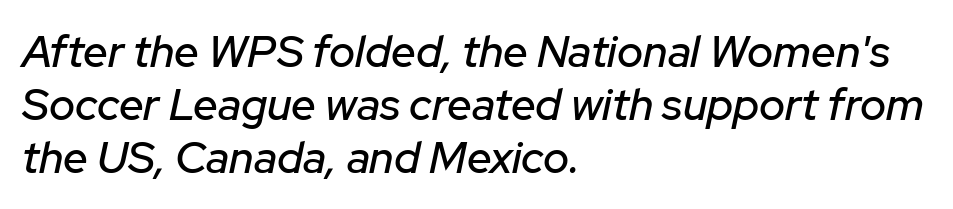
{"italic": "yes", "lean": "right", "slant_degrees": 12, "width": "normal", "stroke_contrast": "low", "x_height": "medium", "monospaced": "no", "underline": "no", "align": "left", "line_spacing_ratio": 1.2, "letter_spacing": "normal", "letter_spacing_em": 0.0, "glyph_px": 44}
